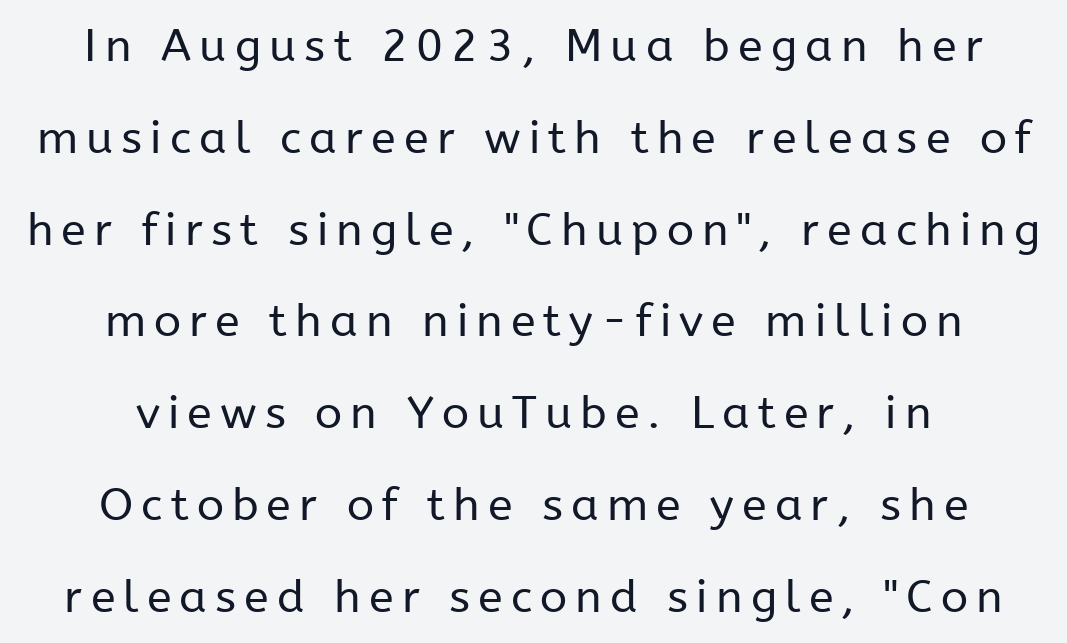
The image shows 45 px regular-weight sans-serif type, upright; set centered, loose line spacing (2.04x), not underlined; low stroke contrast and a medium x-height.
